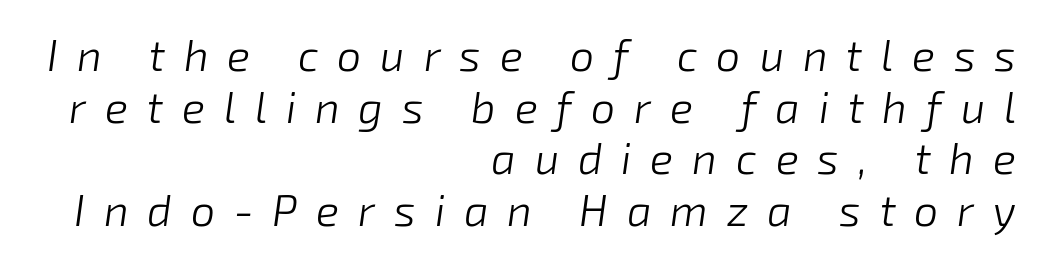
These glyphs show unthickened strokes, regular width or finer. How are the letters spaced? Widely, with obvious added tracking. The compositor pushed each line to the right boundary. Note the varied advance widths — an 'i' is clearly narrower than an 'm'.
